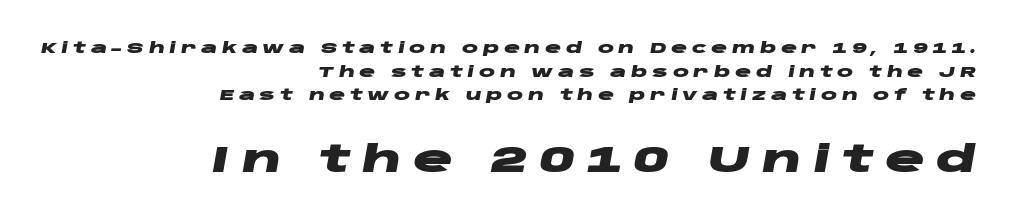
A typesetter would call this proportional, since set widths differ per character. Descenders are the only things crossing below the line. The rendering uses a bold face; every stroke is thick and dark. Every character sits at an angle, as italics do. Compared with typical paragraphs, the rows here are spaced about the same. The letters in the lower block stand taller than those in the block above.
